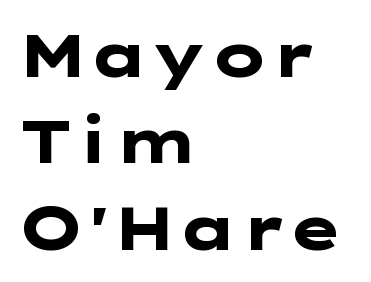
The type family on display is of the sans-serif kind. The space directly below the letters is spotless. Does the leading feel generous? No, just average. Inter-character spacing is left at the font's built-in metrics.
